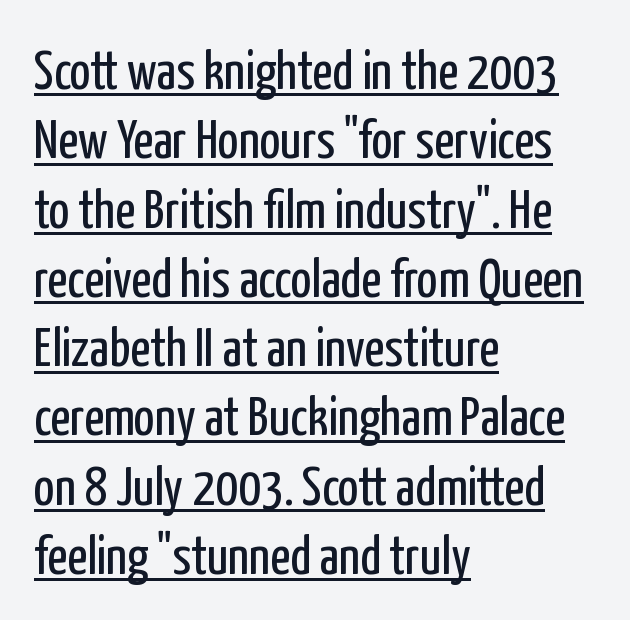
Q: Is the text bold? A: No.
Q: Is the text italic (slanted)? A: No, it is upright.
Q: Is the typeface a serif or a sans-serif typeface? A: Sans-serif.
Q: Is the text underlined? A: Yes.
Q: How is the paragraph aligned? A: Left-aligned.
Q: Is the spacing between letters normal or unusually wide? A: Normal.
Q: Is the spacing between lines tight, normal or loose? A: Normal.
Q: Width (condensed, normal, or wide)? A: Condensed.
Q: Stroke contrast? A: Low.
Q: x-height? A: Medium.
Q: Monospaced? A: No.
